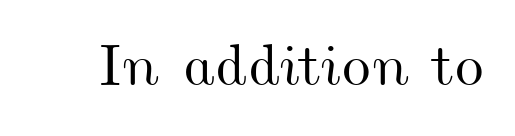
Q: Is the text underlined? A: No.
Q: Is the spacing between letters normal or unusually wide? A: Normal.
Q: Width (condensed, normal, or wide)? A: Wide.
Q: Stroke contrast? A: Medium.
Q: x-height? A: Small.
Q: Monospaced? A: No.
